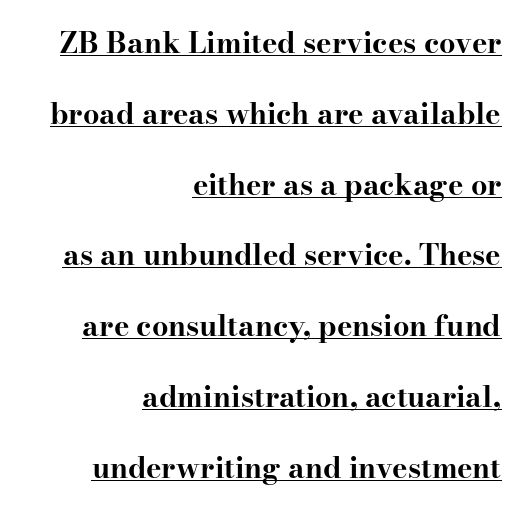
{"serif": "yes", "italic": "no", "bold": "yes", "weight": "bold", "width": "wide", "stroke_contrast": "high", "x_height": "small", "monospaced": "no", "underline": "yes", "align": "right", "line_spacing": "loose", "line_spacing_ratio": 2.44, "letter_spacing": "normal", "letter_spacing_em": 0.0, "glyph_px": 29}
